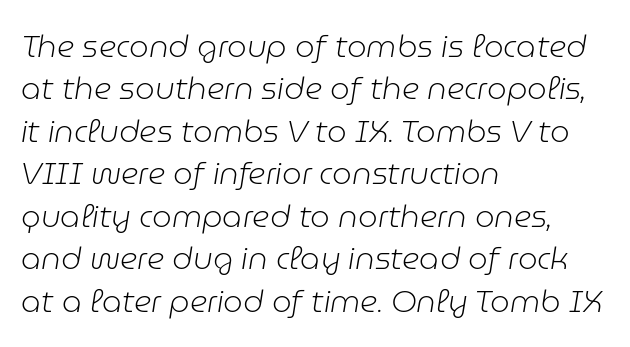
The image shows 31 px light type, italic (leaning right); set left-aligned, normal line spacing (1.37x), normal letter spacing, not underlined; low stroke contrast and a medium x-height.
